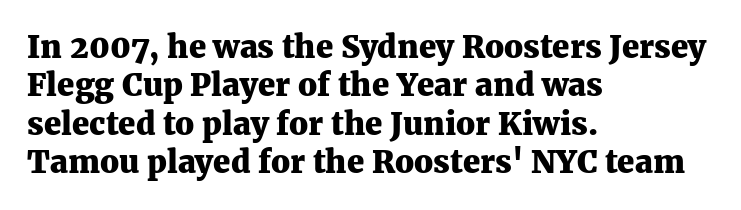
Q: Is the text bold? A: Yes.
Q: Is the text italic (slanted)? A: No, it is upright.
Q: Is the typeface a serif or a sans-serif typeface? A: Serif.
Q: Is the text underlined? A: No.
Q: How is the paragraph aligned? A: Left-aligned.
Q: Is the spacing between letters normal or unusually wide? A: Normal.
Q: Width (condensed, normal, or wide)? A: Normal.
Q: Stroke contrast? A: Medium.
Q: x-height? A: Medium.
Q: Monospaced? A: No.
